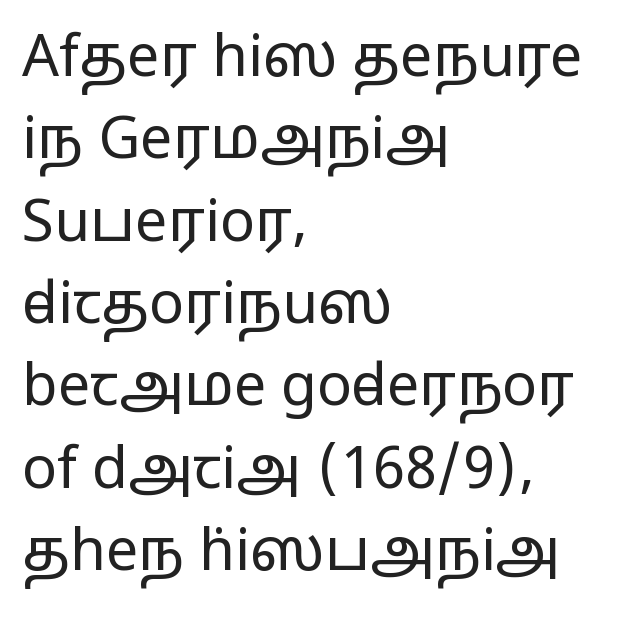
What kind of face is this? One without serifs — a sans. The specimen reads as upright at a glance. Does extra space separate the letters? No, they use regular spacing. The rendering anchors every line to the left-hand side.
